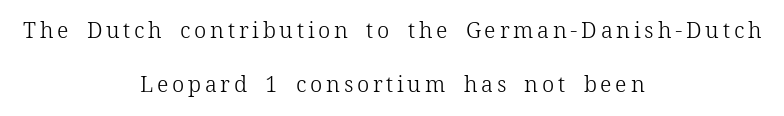
The passage shown is not underscored anywhere. Is the block centered? Yes — each line is placed symmetrically about the middle. These lines stand farther apart than default settings would place them. When letters stand straight like this, we call the style roman or upright. The font sits on the lighter half of the weight spectrum, regular included.
